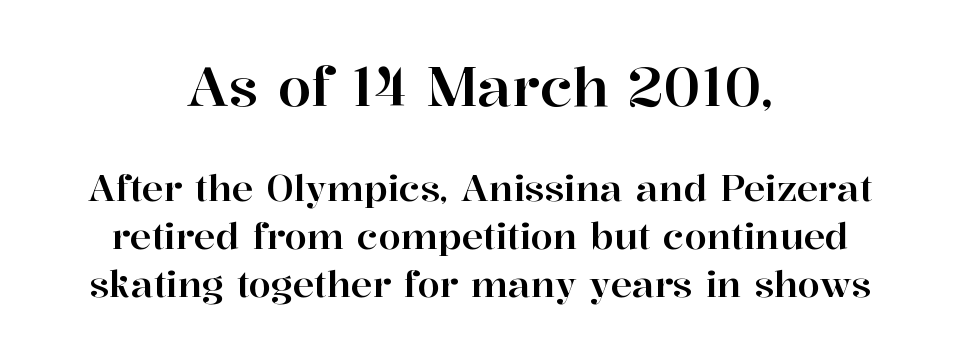
Q: Is the text italic (slanted)? A: No, it is upright.
Q: Is the typeface a serif or a sans-serif typeface? A: Serif.
Q: Is the text underlined? A: No.
Q: How is the paragraph aligned? A: Centered.
Q: Is the spacing between letters normal or unusually wide? A: Normal.
Q: Is the spacing between lines tight, normal or loose? A: Normal.
Q: Which block of text is set in a larger size, the first (top) or the second (bottom)? A: The first (top) one.
Q: Width (condensed, normal, or wide)? A: Normal.
Q: Stroke contrast? A: High.
Q: x-height? A: Medium.
Q: Monospaced? A: No.
